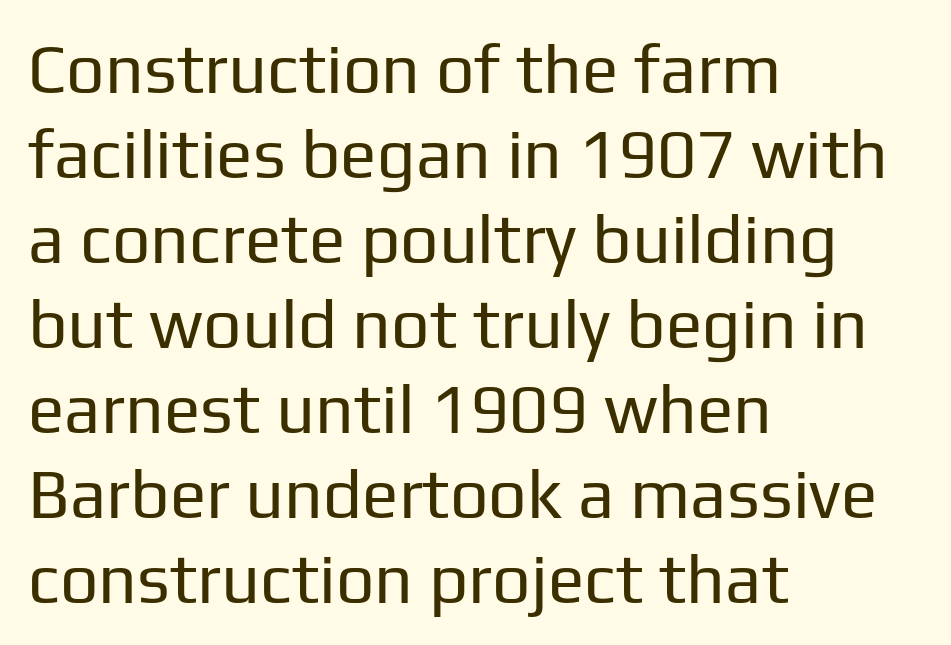
There is no visible air inserted between adjacent glyphs. The passage is arranged the way most books set body copy — flush left. The letters advance in unequal steps, a hallmark of proportional type. The type family on display is of the sans-serif kind. Type without underlining. Compared with typical paragraphs, the rows here are spaced about the same.
